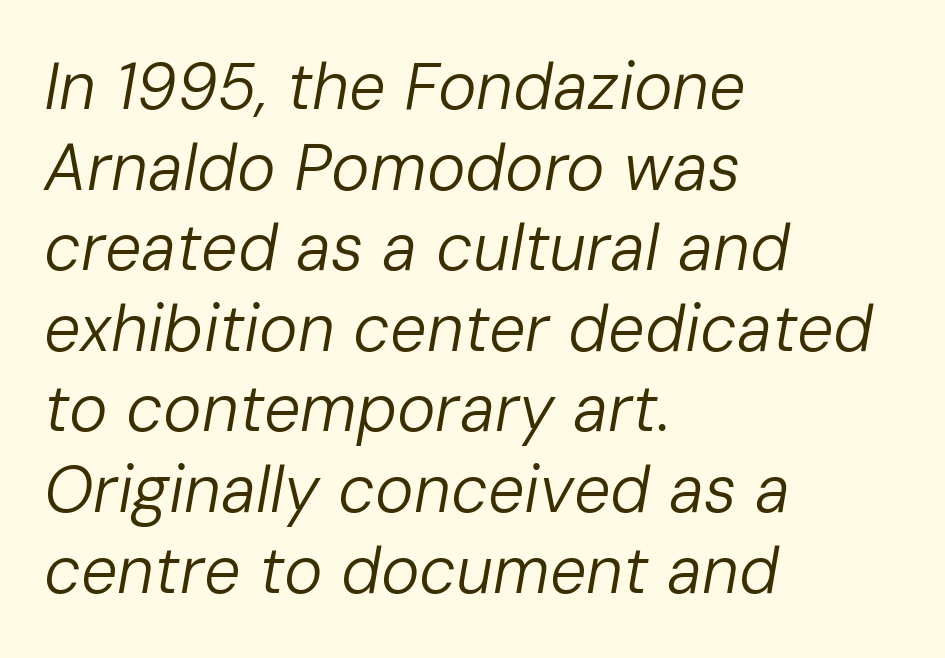
The image shows 65 px regular-weight type, italic (leaning right); set left-aligned, line spacing 1.24x, normal letter spacing, not underlined; low stroke contrast and a medium x-height.
